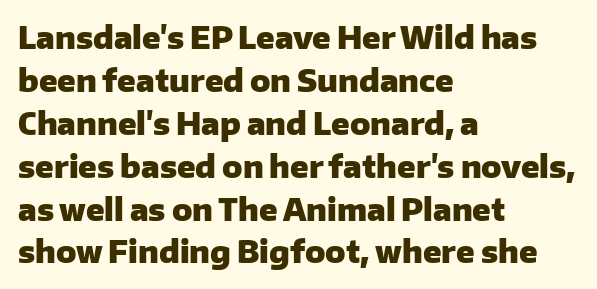
Q: Is the text bold? A: Yes.
Q: Is the text italic (slanted)? A: No, it is upright.
Q: Is the typeface a serif or a sans-serif typeface? A: Sans-serif.
Q: Is the text underlined? A: No.
Q: How is the paragraph aligned? A: Left-aligned.
Q: Is the spacing between letters normal or unusually wide? A: Normal.
Q: Is the spacing between lines tight, normal or loose? A: Normal.
Q: Width (condensed, normal, or wide)? A: Normal.
Q: Stroke contrast? A: Low.
Q: x-height? A: Medium.
Q: Monospaced? A: No.
